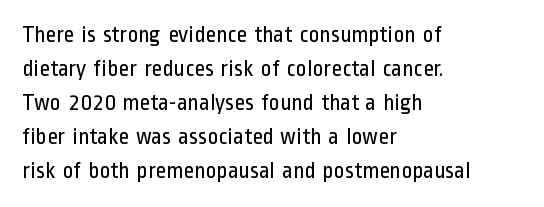
Q: Is the text bold? A: No.
Q: Is the text italic (slanted)? A: No, it is upright.
Q: Is the text underlined? A: No.
Q: How is the paragraph aligned? A: Left-aligned.
Q: Is the spacing between letters normal or unusually wide? A: Normal.
Q: Is the spacing between lines tight, normal or loose? A: Normal.
